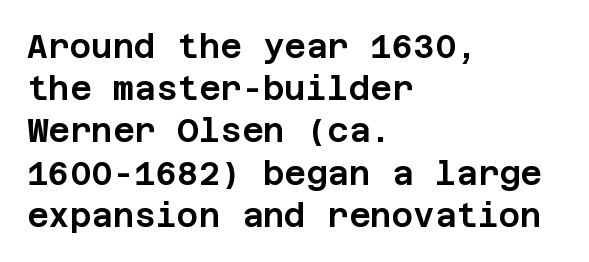
Is the block centered? No — it sits flush against the left margin. Is this a sans? Yes — the strokes have no serifs. How are the letters spaced? Ordinarily, with no added tracking. The area under the type is left untouched.
